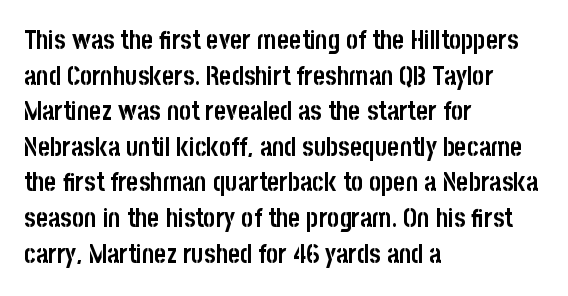
Q: Is the text bold? A: Yes.
Q: Is the text italic (slanted)? A: No, it is upright.
Q: Is the text underlined? A: No.
Q: How is the paragraph aligned? A: Left-aligned.
Q: Is the spacing between letters normal or unusually wide? A: Normal.
Q: Is the spacing between lines tight, normal or loose? A: Normal.
